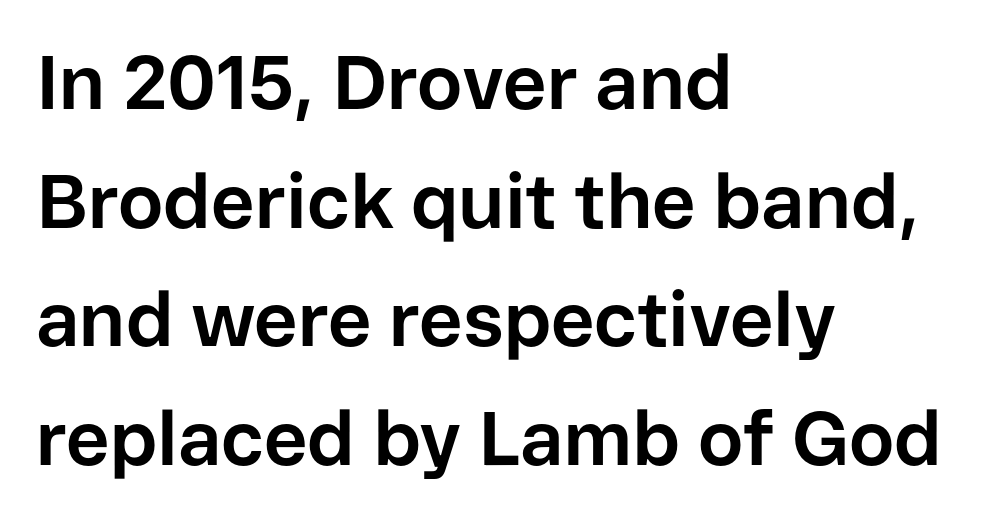
The image shows 76 px bold sans-serif type, upright; set left-aligned, normal line spacing (1.56x), normal letter spacing, not underlined; low stroke contrast and a medium x-height.
